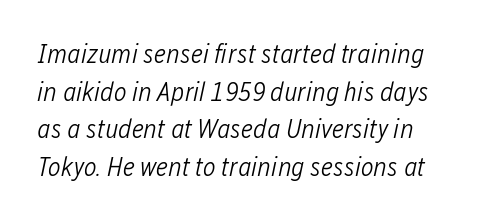
Has an underline been added? It has not. Notice how the stems are inclined rather than vertical — that's the hallmark of italics. This rendering leaves character spacing at its baseline value. The strokes are not fattened; the text isn't bold. The leading is moderate, giving the passage an even texture.
